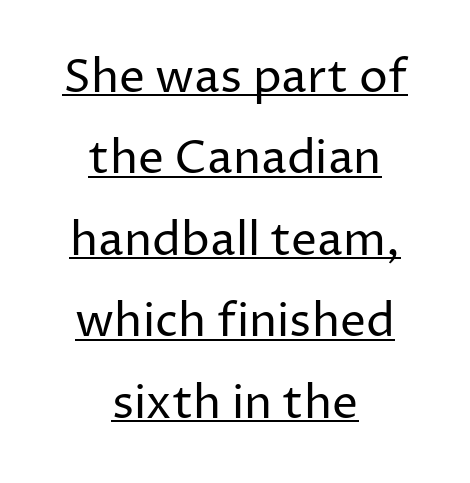
Q: Is the text bold? A: No.
Q: Is the text italic (slanted)? A: No, it is upright.
Q: Is the typeface a serif or a sans-serif typeface? A: Sans-serif.
Q: Is the text underlined? A: Yes.
Q: How is the paragraph aligned? A: Centered.
Q: Is the spacing between letters normal or unusually wide? A: Normal.
Q: Width (condensed, normal, or wide)? A: Normal.
Q: Stroke contrast? A: Low.
Q: x-height? A: Medium.
Q: Monospaced? A: No.
